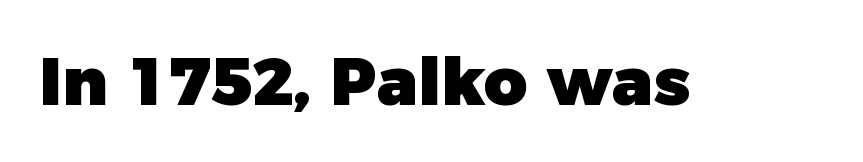
The image shows 67 px heavy sans-serif type, upright; set normal letter spacing, not underlined; low stroke contrast and a medium x-height.
